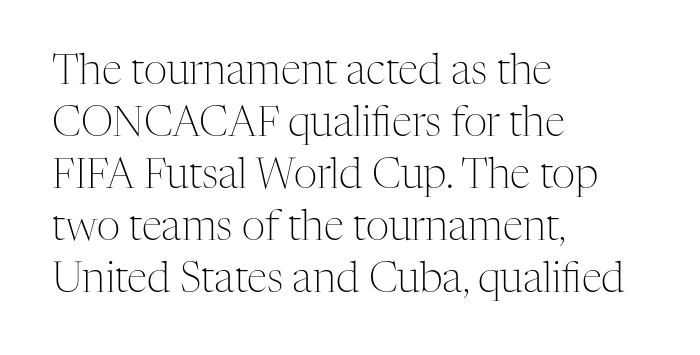
The image shows 41 px light serif type, upright; set left-aligned, normal line spacing (1.27x), normal letter spacing, not underlined; medium stroke contrast and a medium x-height.
